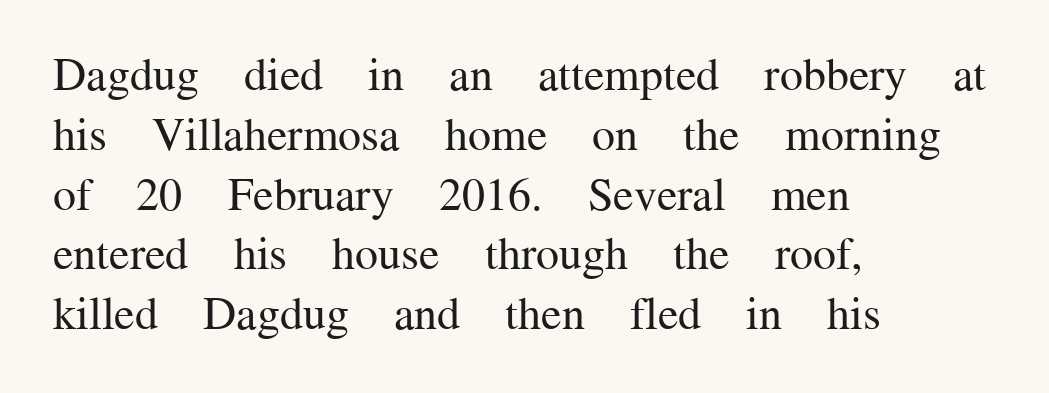
Q: Is the text bold? A: No.
Q: Is the text italic (slanted)? A: No, it is upright.
Q: Is the typeface a serif or a sans-serif typeface? A: Serif.
Q: Is the text underlined? A: No.
Q: How is the paragraph aligned? A: Left-aligned.
Q: Is the spacing between letters normal or unusually wide? A: Normal.
Q: Is the spacing between lines tight, normal or loose? A: Normal.
Q: Width (condensed, normal, or wide)? A: Normal.
Q: Stroke contrast? A: Medium.
Q: x-height? A: Medium.
Q: Monospaced? A: No.
